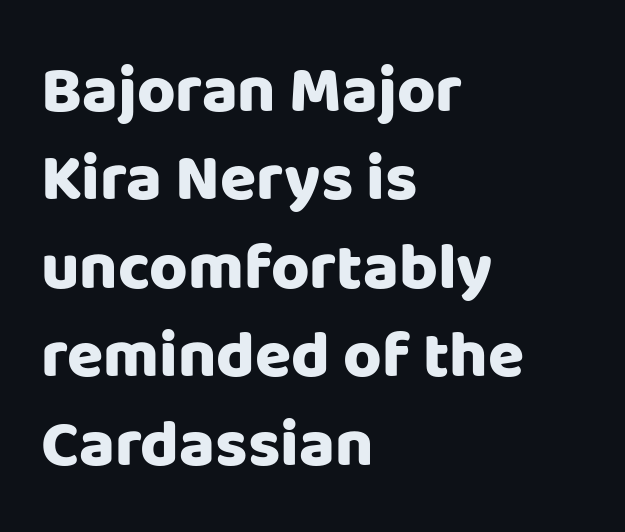
The face used here is proportionally spaced, like ordinary book or web type. The setting favours the left margin, as ordinary paragraphs usually do. Does the weight exceed regular? Yes, all the way to bold. This rendering employs a face without finishing strokes, i.e., a sans-serif. A typesetter would mark this as roman, not italic.
